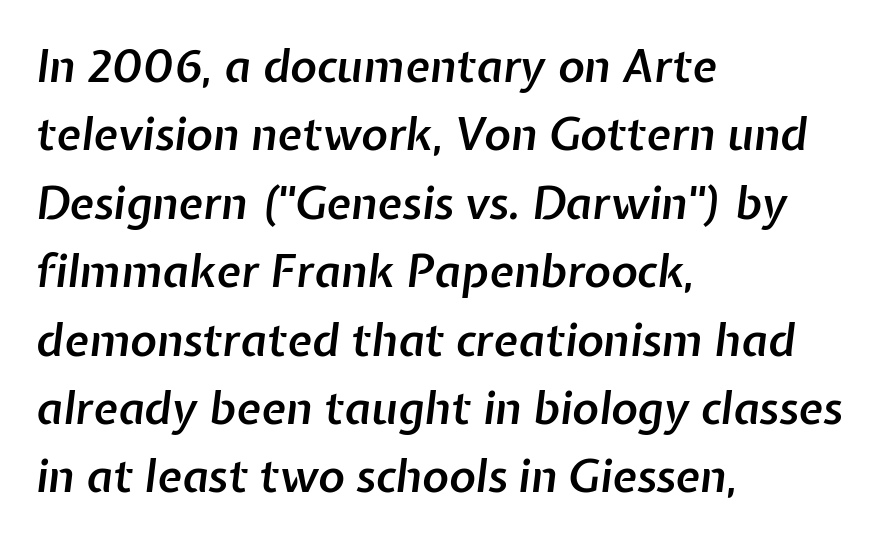
The image shows 45 px semibold type, italic (leaning right); set left-aligned, normal line spacing (1.52x), normal letter spacing, not underlined; low stroke contrast and a medium x-height.
